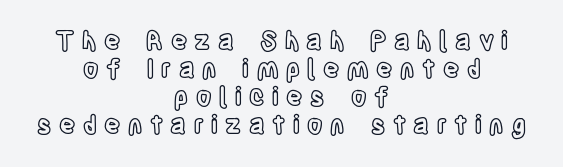
The image shows 25 px text type, upright; set centered, tight line spacing (1.12x), unusually wide letter spacing (+0.3 em), not underlined.
